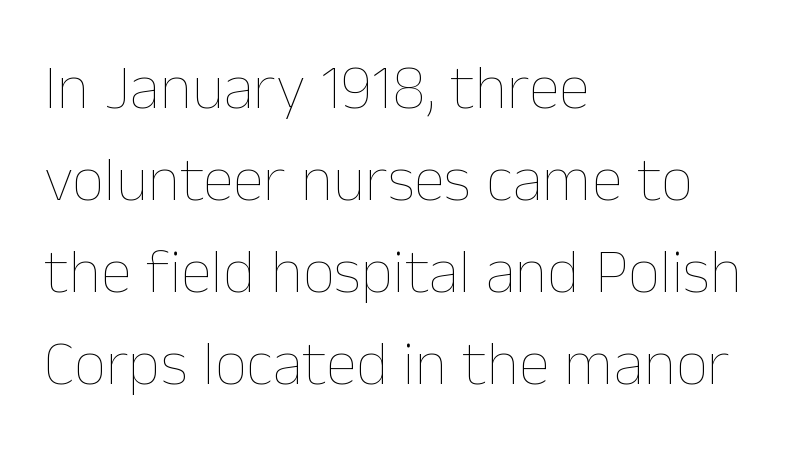
The typesetting does not lean heavy: it is not bold. Short note: letters normally spaced. The lines are quadded left. The typography opts for an upright posture over an oblique one.
